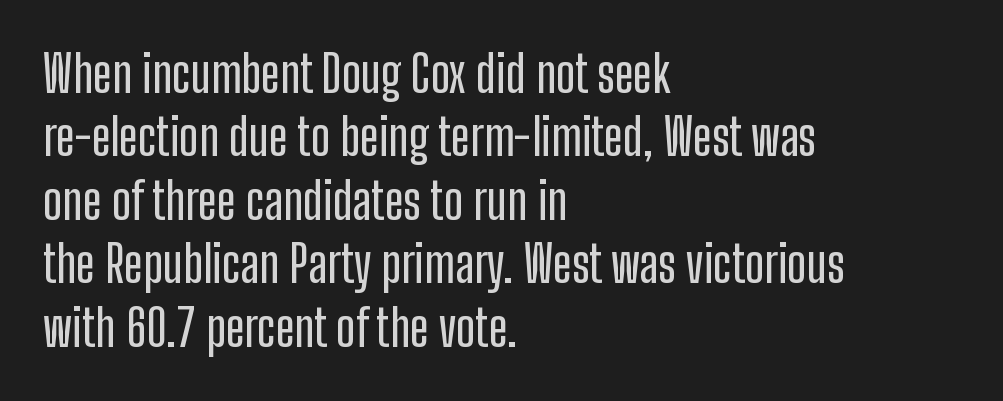
The image shows 50 px condensed sans-serif type, upright; set left-aligned, normal line spacing (1.27x), normal letter spacing, not underlined; low stroke contrast and a medium x-height.
